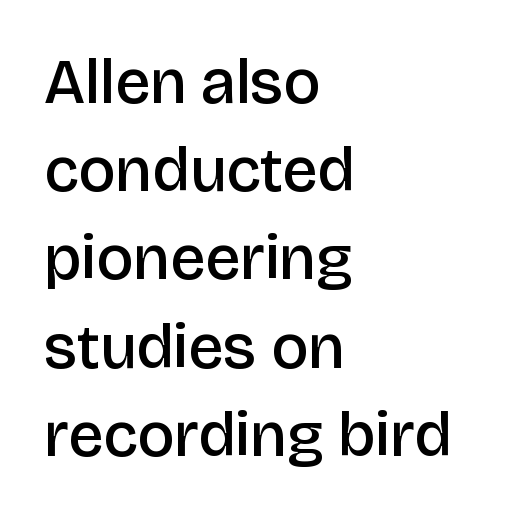
{"serif": "no", "italic": "no", "bold": "semi", "weight": "semibold", "width": "normal", "stroke_contrast": "low", "x_height": "large", "monospaced": "no", "underline": "no", "align": "left", "line_spacing": "normal", "line_spacing_ratio": 1.4, "letter_spacing": "normal", "letter_spacing_em": 0.0, "glyph_px": 63}
